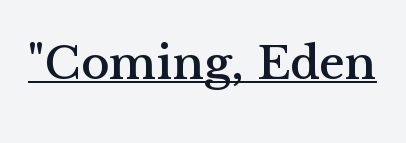
Q: Is the text italic (slanted)? A: No, it is upright.
Q: Is the typeface a serif or a sans-serif typeface? A: Serif.
Q: Is the text underlined? A: Yes.
Q: Is the spacing between letters normal or unusually wide? A: Normal.
Q: Width (condensed, normal, or wide)? A: Normal.
Q: Stroke contrast? A: Medium.
Q: x-height? A: Medium.
Q: Monospaced? A: No.
